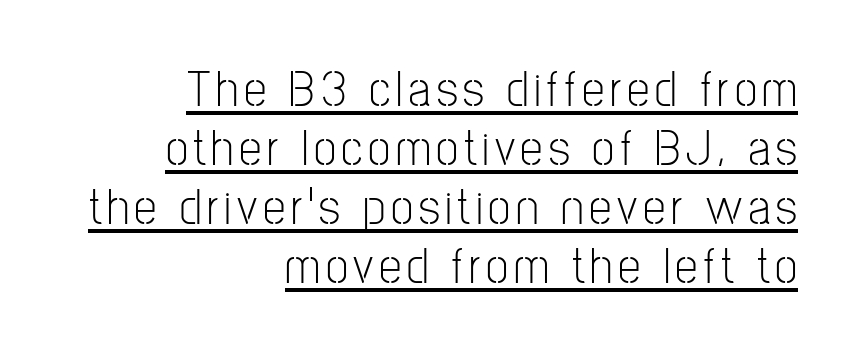
The image shows 51 px light, condensed sans-serif type, upright; set right-aligned, line spacing 1.16x, underlined; low stroke contrast and a medium x-height.
